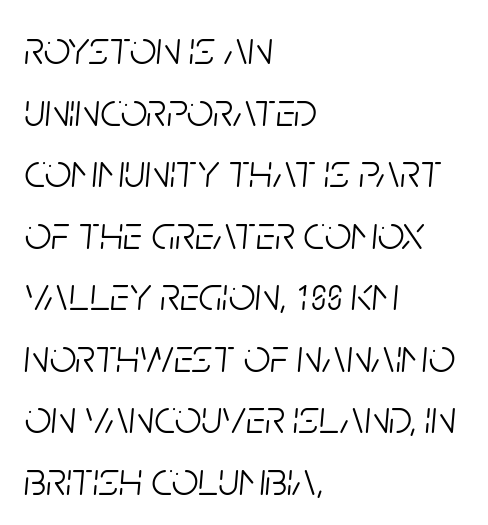
Where is the straight margin? On the left. The typography opts for an oblique posture over an upright one. Between one letter and the next there's only the usual sliver of space. The rendering uses natural spacing where letterforms have individual widths. Heaviness? Minimal to ordinary, like unemphasized prose.
